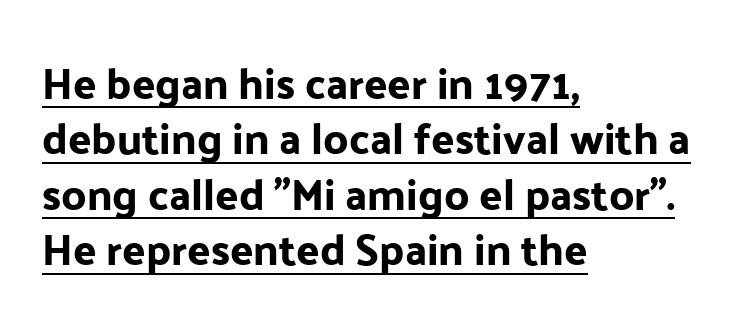
Q: Is the text italic (slanted)? A: No, it is upright.
Q: Is the typeface a serif or a sans-serif typeface? A: Sans-serif.
Q: Is the text underlined? A: Yes.
Q: How is the paragraph aligned? A: Left-aligned.
Q: Is the spacing between letters normal or unusually wide? A: Normal.
Q: Is the spacing between lines tight, normal or loose? A: Normal.
Q: Width (condensed, normal, or wide)? A: Normal.
Q: Stroke contrast? A: Low.
Q: x-height? A: Medium.
Q: Monospaced? A: No.
